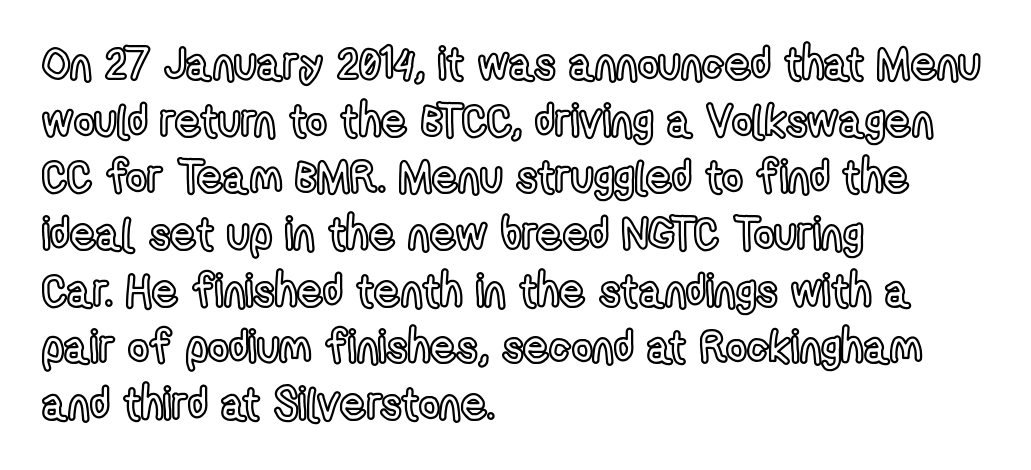
Posture: vertical. How would I describe the line gaps? Plain and ordinary. Is this a fixed-width face? No — the glyphs have proportional, varying widths. The passage shown has conventional tracking throughout.
